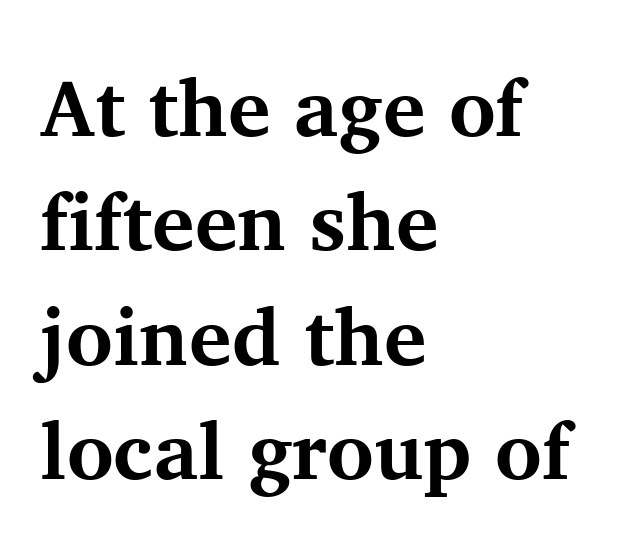
Q: Is the text bold? A: Yes.
Q: Is the text italic (slanted)? A: No, it is upright.
Q: Is the typeface a serif or a sans-serif typeface? A: Serif.
Q: Is the text underlined? A: No.
Q: How is the paragraph aligned? A: Left-aligned.
Q: Is the spacing between letters normal or unusually wide? A: Normal.
Q: Is the spacing between lines tight, normal or loose? A: Normal.
Q: Width (condensed, normal, or wide)? A: Normal.
Q: Stroke contrast? A: Medium.
Q: x-height? A: Medium.
Q: Monospaced? A: No.
